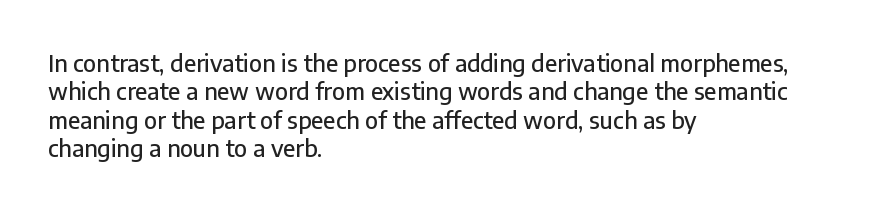
{"italic": "no", "underline": "no", "align": "left", "line_spacing_ratio": 1.23, "letter_spacing": "normal", "letter_spacing_em": 0.0, "glyph_px": 23}
